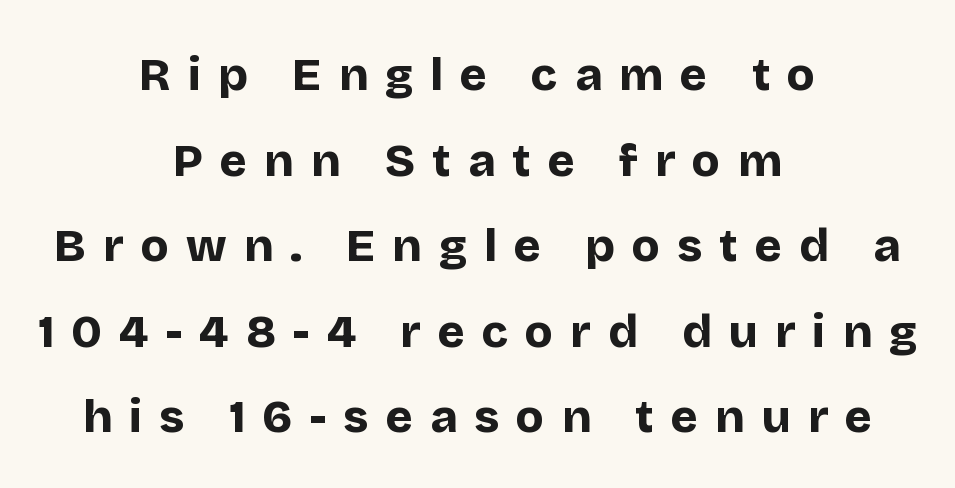
Q: Is the text bold? A: Yes.
Q: Is the text italic (slanted)? A: No, it is upright.
Q: Is the typeface a serif or a sans-serif typeface? A: Sans-serif.
Q: Is the text underlined? A: No.
Q: How is the paragraph aligned? A: Centered.
Q: Is the spacing between letters normal or unusually wide? A: Unusually wide.
Q: Width (condensed, normal, or wide)? A: Normal.
Q: Stroke contrast? A: Low.
Q: x-height? A: Large.
Q: Monospaced? A: No.
